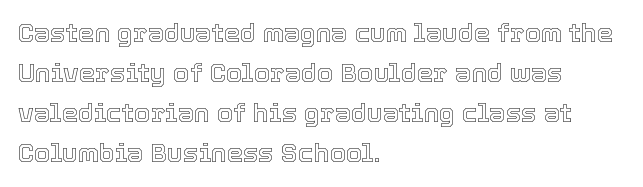
The image shows 26 px text type, upright; set left-aligned, normal line spacing (1.54x), normal letter spacing, not underlined.
